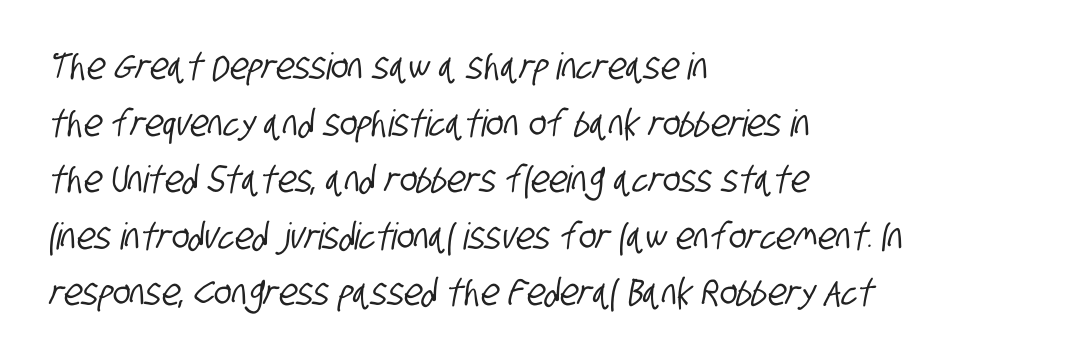
The image shows 37 px condensed sans-serif type; set left-aligned, normal line spacing (1.53x), normal letter spacing, not underlined; low stroke contrast and a large x-height.
